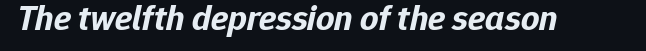
The face used here has a pronounced slope to its letters. These lines keep a tight, regular rhythm from letter to letter. Anything drawn beneath the words? Only blank space. The characters look thick and weighty, a clear bold.
